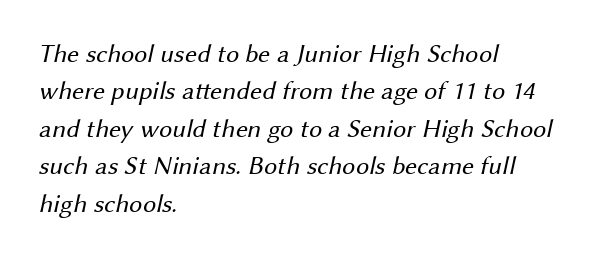
Q: Is the text bold? A: No.
Q: Is the text underlined? A: No.
Q: How is the paragraph aligned? A: Left-aligned.
Q: Is the spacing between letters normal or unusually wide? A: Normal.
Q: Is the spacing between lines tight, normal or loose? A: Normal.
